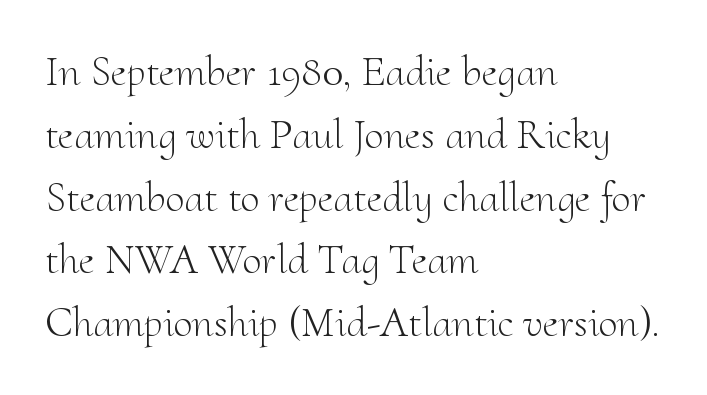
Q: Is the text bold? A: No.
Q: Is the text italic (slanted)? A: No, it is upright.
Q: Is the typeface a serif or a sans-serif typeface? A: Serif.
Q: Is the text underlined? A: No.
Q: How is the paragraph aligned? A: Left-aligned.
Q: Is the spacing between letters normal or unusually wide? A: Normal.
Q: Is the spacing between lines tight, normal or loose? A: Normal.
Q: Width (condensed, normal, or wide)? A: Normal.
Q: Stroke contrast? A: Medium.
Q: x-height? A: Small.
Q: Monospaced? A: No.
